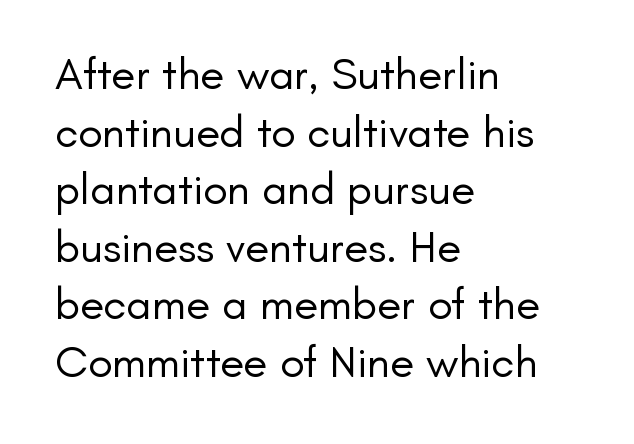
{"serif": "no", "italic": "no", "bold": "no", "weight": "regular", "width": "normal", "stroke_contrast": "low", "x_height": "small", "monospaced": "no", "underline": "no", "align": "left", "line_spacing": "normal", "line_spacing_ratio": 1.28, "letter_spacing": "normal", "letter_spacing_em": 0.0, "glyph_px": 45}
